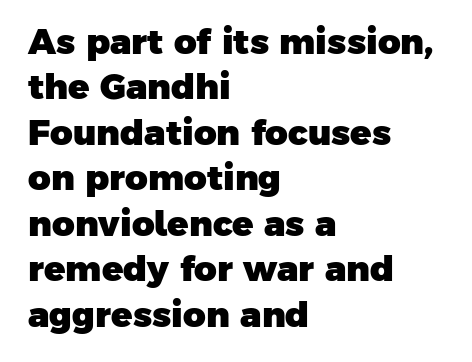
{"serif": "no", "bold": "yes", "weight": "heavy", "width": "normal", "stroke_contrast": "low", "x_height": "medium", "monospaced": "no", "underline": "no", "align": "left", "line_spacing": "normal", "line_spacing_ratio": 1.3, "letter_spacing": "normal", "letter_spacing_em": 0.0, "glyph_px": 35}
